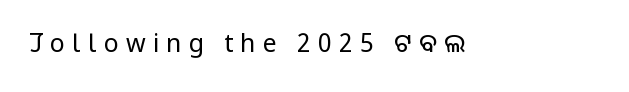
Q: Is the text bold? A: No.
Q: Is the text italic (slanted)? A: No, it is upright.
Q: Is the text underlined? A: No.
Q: Is the spacing between letters normal or unusually wide? A: Unusually wide.
